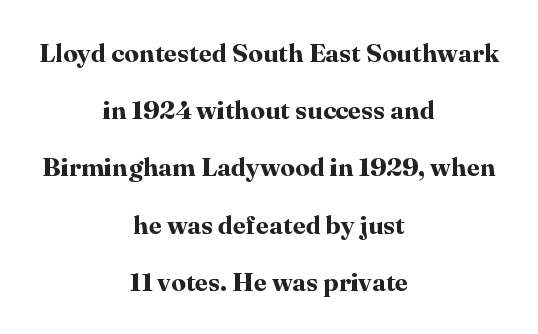
Q: Is the text bold? A: Yes.
Q: Is the text italic (slanted)? A: No, it is upright.
Q: Is the text underlined? A: No.
Q: How is the paragraph aligned? A: Centered.
Q: Is the spacing between letters normal or unusually wide? A: Normal.
Q: Is the spacing between lines tight, normal or loose? A: Loose.
